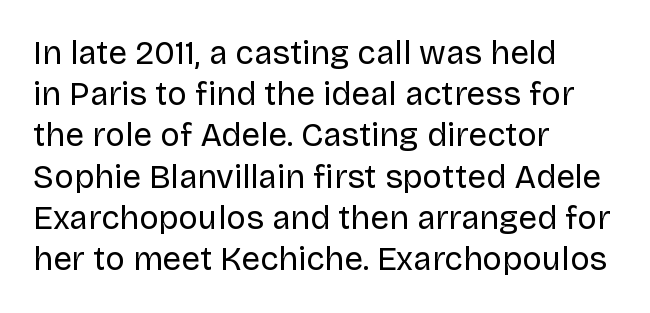
Quick note: interline space is typical. Note the varied advance widths — an 'i' is clearly narrower than an 'm'. Compared with a centered layout, this one pins lines to the left instead. The characters display no serif detailing; their extremities are plain.
